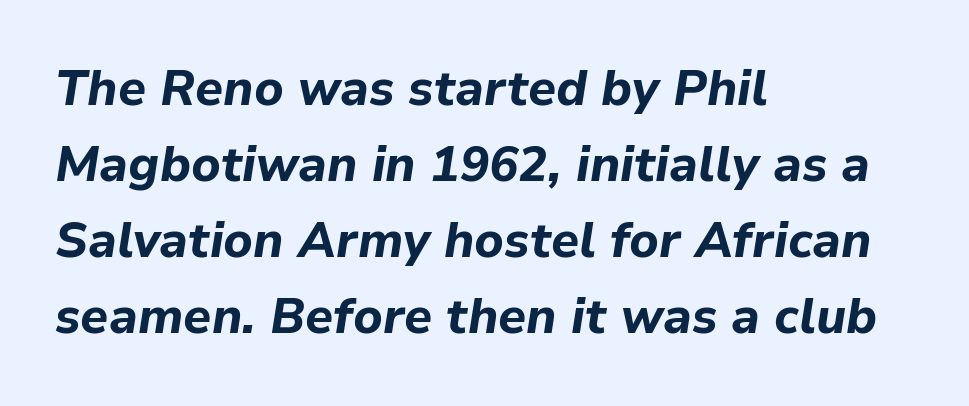
{"italic": "yes", "lean": "right", "slant_degrees": 9, "bold": "yes", "weight": "bold", "width": "normal", "stroke_contrast": "low", "x_height": "medium", "monospaced": "no", "underline": "no", "align": "left", "line_spacing": "normal", "line_spacing_ratio": 1.55, "letter_spacing": "normal", "letter_spacing_em": 0.0, "glyph_px": 49}
